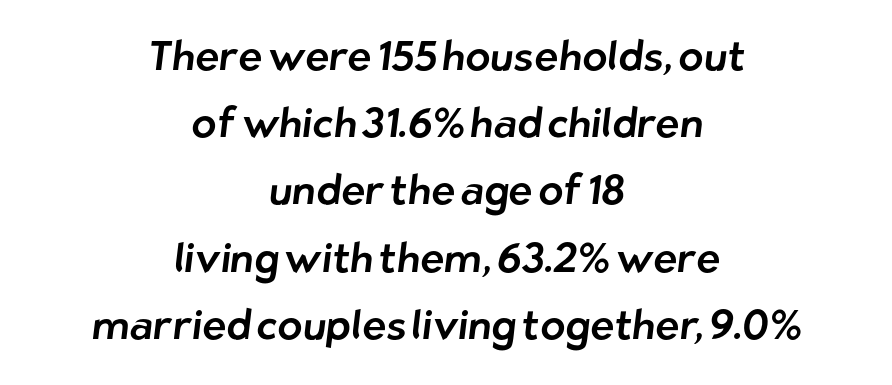
Q: Is the typeface a serif or a sans-serif typeface? A: Sans-serif.
Q: Is the text underlined? A: No.
Q: How is the paragraph aligned? A: Centered.
Q: Is the spacing between letters normal or unusually wide? A: Normal.
Q: Is the spacing between lines tight, normal or loose? A: Normal.
Q: Width (condensed, normal, or wide)? A: Normal.
Q: Stroke contrast? A: Low.
Q: x-height? A: Medium.
Q: Monospaced? A: No.
